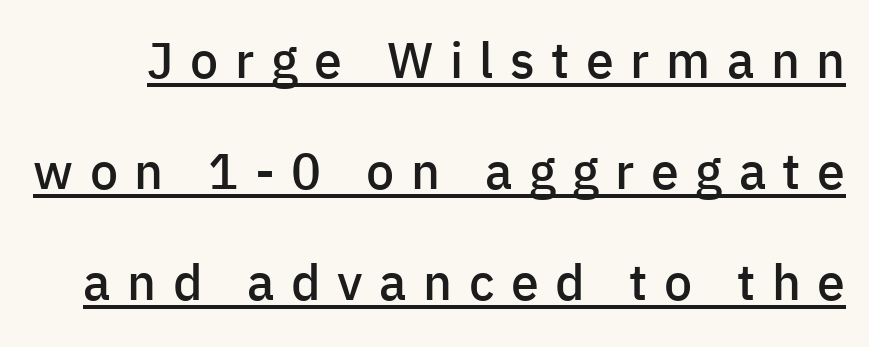
The image shows 50 px semibold sans-serif type, upright; set loose line spacing (2.22x), unusually wide letter spacing (+0.33 em), underlined; low stroke contrast and a medium x-height.
